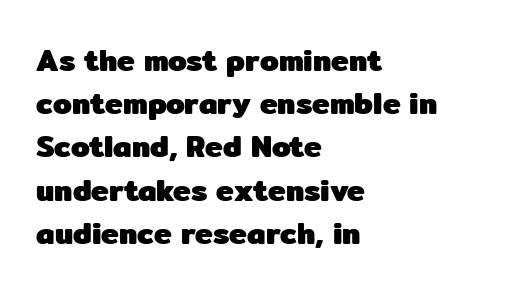
{"serif": "no", "italic": "no", "bold": "yes", "weight": "heavy", "width": "normal", "stroke_contrast": "low", "x_height": "medium", "monospaced": "no", "underline": "no", "align": "left", "line_spacing": "normal", "line_spacing_ratio": 1.44, "letter_spacing": "normal", "letter_spacing_em": 0.0, "glyph_px": 30}
